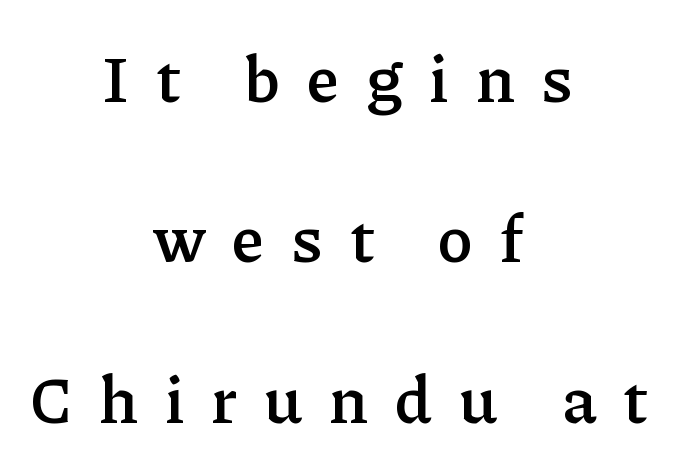
{"serif": "yes", "italic": "no", "bold": "semi", "weight": "semibold", "width": "normal", "stroke_contrast": "low", "x_height": "medium", "monospaced": "no", "underline": "no", "align": "center", "line_spacing": "loose", "line_spacing_ratio": 2.43, "letter_spacing": "wide", "letter_spacing_em": 0.41, "glyph_px": 66}
